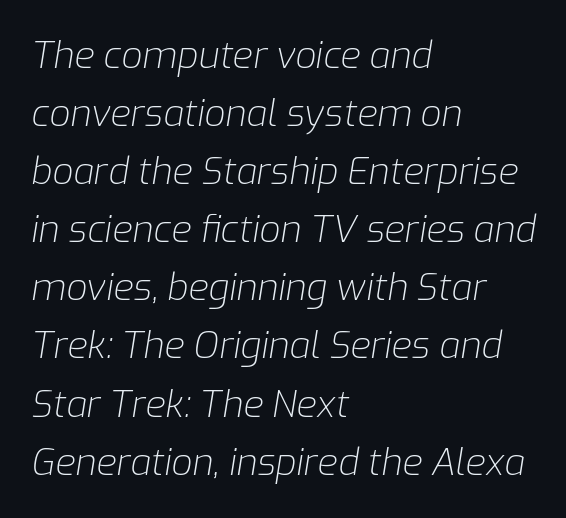
{"italic": "yes", "lean": "right", "slant_degrees": 9, "bold": "no", "weight": "light", "width": "normal", "stroke_contrast": "low", "x_height": "medium", "monospaced": "no", "underline": "no", "align": "left", "line_spacing": "normal", "line_spacing_ratio": 1.57, "letter_spacing": "normal", "letter_spacing_em": 0.0, "glyph_px": 37}
